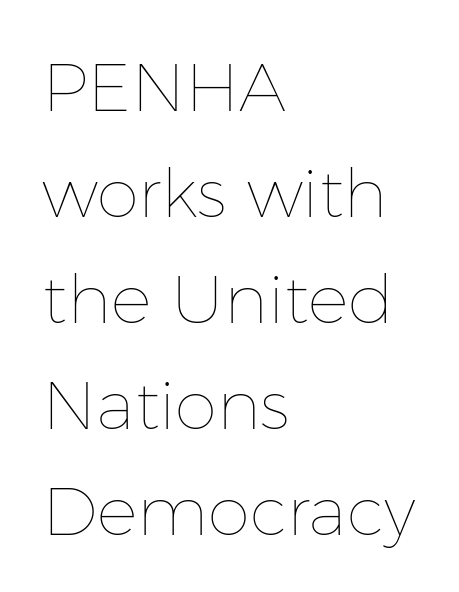
The image shows 68 px thin type, upright; set left-aligned, normal line spacing (1.56x), normal letter spacing, not underlined; low stroke contrast and a medium x-height.
